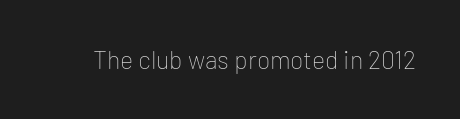
Q: Is the text bold? A: No.
Q: Is the text italic (slanted)? A: No, it is upright.
Q: Is the text underlined? A: No.
Q: Is the spacing between letters normal or unusually wide? A: Normal.
